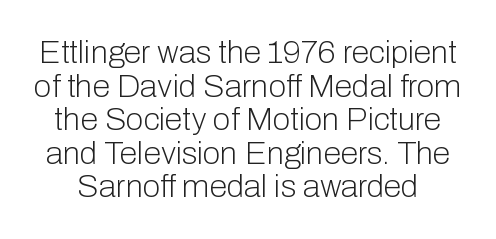
{"serif": "no", "italic": "no", "bold": "no", "weight": "light", "width": "normal", "stroke_contrast": "low", "x_height": "medium", "monospaced": "no", "underline": "no", "line_spacing": "tight", "line_spacing_ratio": 1.05, "letter_spacing": "normal", "letter_spacing_em": 0.0, "glyph_px": 32}
